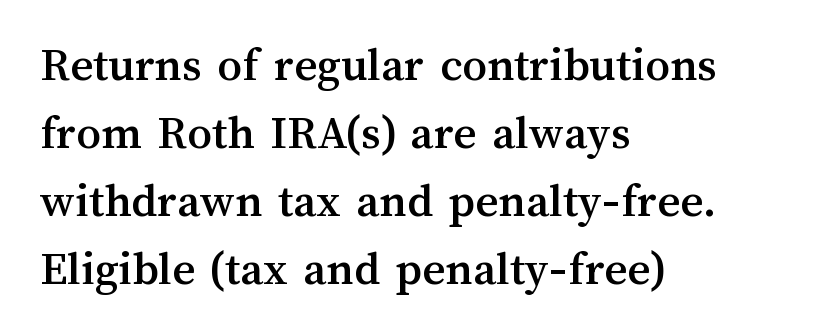
Q: Is the text italic (slanted)? A: No, it is upright.
Q: Is the text underlined? A: No.
Q: How is the paragraph aligned? A: Left-aligned.
Q: Is the spacing between letters normal or unusually wide? A: Normal.
Q: Is the spacing between lines tight, normal or loose? A: Normal.
Q: Width (condensed, normal, or wide)? A: Normal.
Q: Stroke contrast? A: Medium.
Q: x-height? A: Medium.
Q: Monospaced? A: No.
